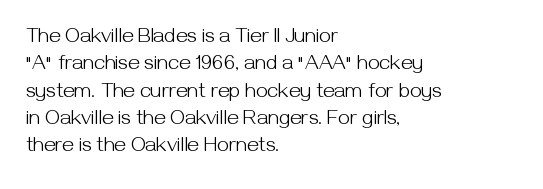
Q: Is the text bold? A: No.
Q: Is the text italic (slanted)? A: No, it is upright.
Q: Is the text underlined? A: No.
Q: How is the paragraph aligned? A: Left-aligned.
Q: Is the spacing between letters normal or unusually wide? A: Normal.
Q: Is the spacing between lines tight, normal or loose? A: Normal.
